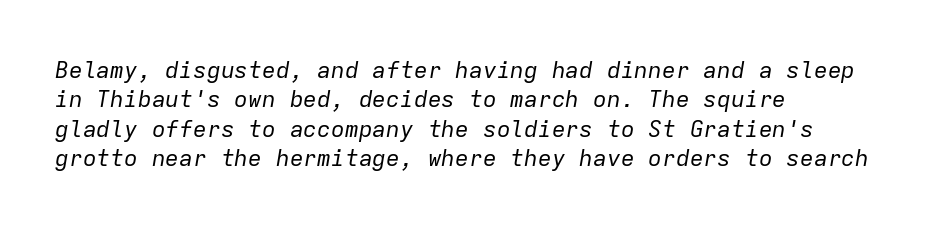
{"italic": "yes", "lean": "right", "slant_degrees": 9, "bold": "no", "underline": "no", "align": "left", "line_spacing": "normal", "line_spacing_ratio": 1.28, "letter_spacing": "normal", "letter_spacing_em": 0.0, "glyph_px": 23}
